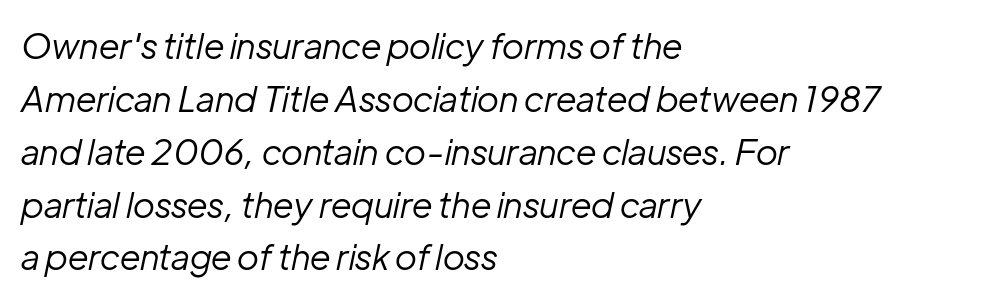
Glance below the letters and you will spot only blank space. What stands out about the letter spacing? Nothing — it is the standard amount. Each letter keeps its own natural width here, so spacing adapts to shape. Vertical spacing — default. Line beginnings align vertically; line endings do not. This sample uses an oblique cut, with every glyph tilted off the vertical.
